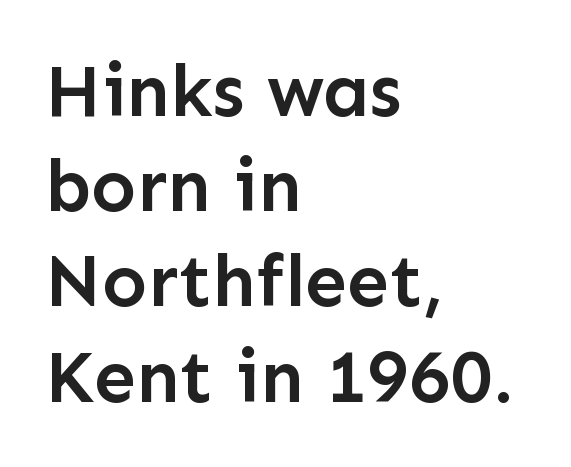
The image shows 75 px semibold sans-serif type, upright; set left-aligned, normal line spacing (1.27x), normal letter spacing, not underlined; low stroke contrast and a medium x-height.
